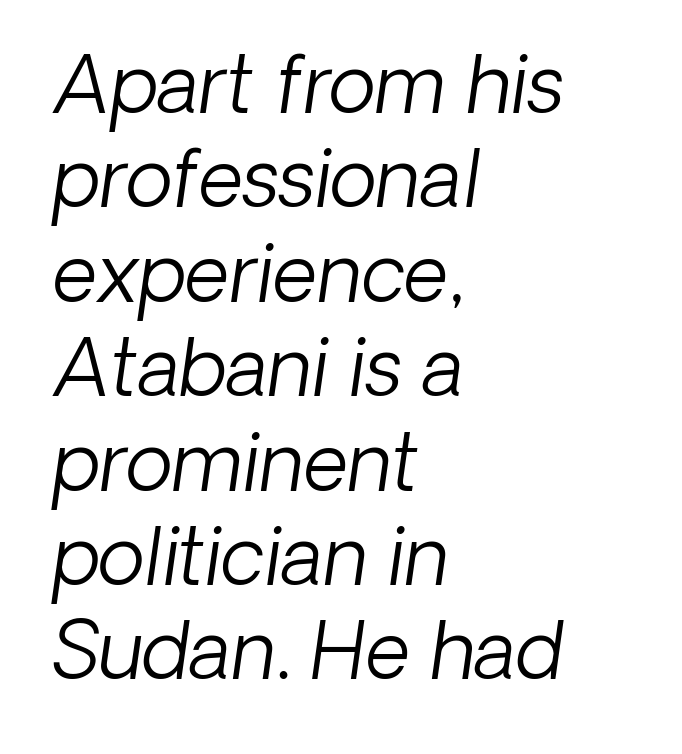
Notice how the passage keeps a crisp vertical edge on the left only. Italic? Definitely — the glyphs are oblique. The letterforms sit shoulder to shoulder at normal distance. Stroke thickness stays within the range of a standard reading face or lighter. Spacing verdict: proportional, widths tailored to each character.
